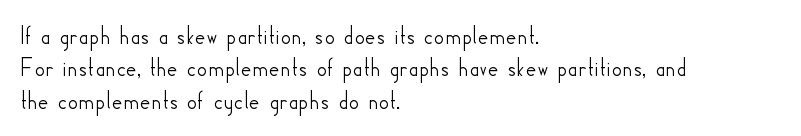
{"italic": "no", "underline": "no", "align": "left", "line_spacing": "normal", "line_spacing_ratio": 1.25, "letter_spacing": "normal", "letter_spacing_em": 0.0, "glyph_px": 26}
